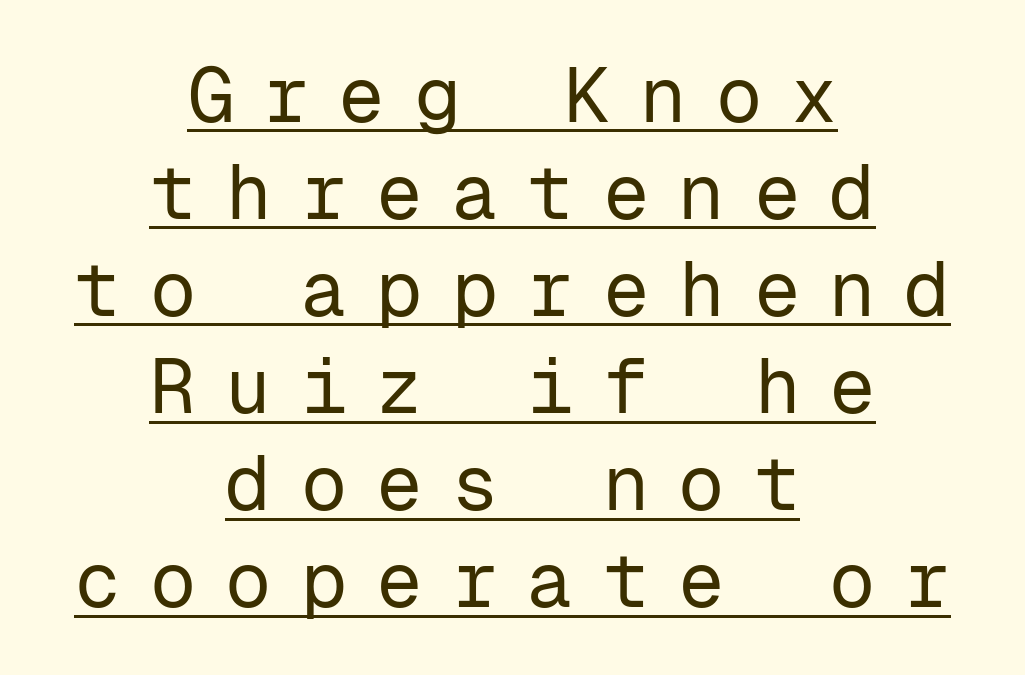
{"serif": "no", "italic": "no", "bold": "no", "weight": "regular", "width": "normal", "stroke_contrast": "low", "x_height": "medium", "monospaced": "yes", "underline": "yes", "align": "center", "line_spacing": "normal", "line_spacing_ratio": 1.26, "letter_spacing": "wide", "letter_spacing_em": 0.38, "glyph_px": 77}
